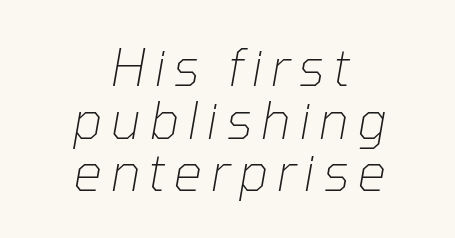
No heavy texture on the line: the type isn't bold. Posture: slanted. Compared with typical paragraphs, the rows here are closer together. The rendering uses natural spacing where letterforms have individual widths. The typesetter chose a symmetrical, centered arrangement here.
